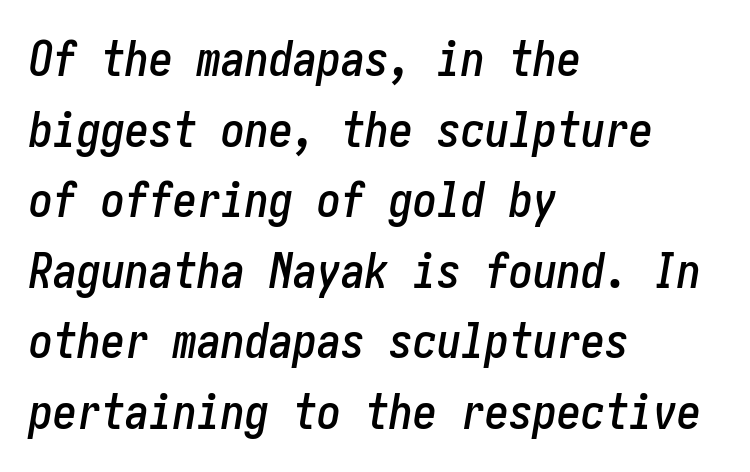
Spacing between characters is what you'd get straight out of the box. Each row of text sits above clean, open space. The passage is arranged the way most books set body copy — flush left. The block of text has a typical density, with ordinary space between rows.
